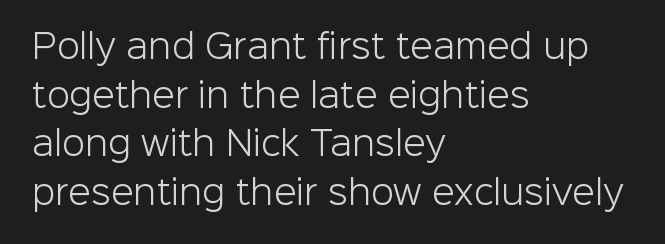
Does the type have serifs? No, each stem ends abruptly. The glyphs are unaccompanied by any horizontal stroke below them. The paragraph has a hard left edge and a soft right edge. Look at the tracking — it's just the regular setting, nothing added. Caption: face not bold, strokes unweighted. Regular leading.
